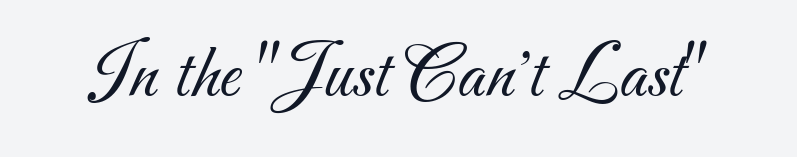
{"serif": "no", "bold": "no", "weight": "light", "width": "normal", "stroke_contrast": "medium", "x_height": "small", "monospaced": "no", "underline": "no", "letter_spacing": "normal", "letter_spacing_em": 0.0, "glyph_px": 78}
